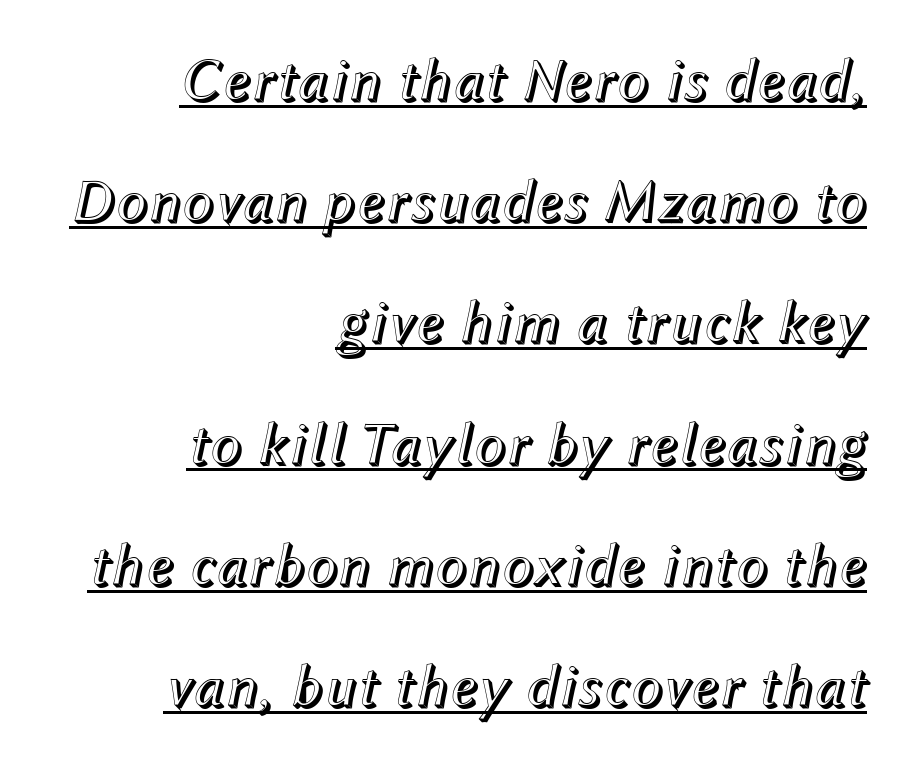
Q: Is the text italic (slanted)? A: Yes, it leans right by about 12 degrees.
Q: Is the text underlined? A: Yes.
Q: How is the paragraph aligned? A: Right-aligned.
Q: Is the spacing between letters normal or unusually wide? A: Normal.
Q: Is the spacing between lines tight, normal or loose? A: Loose.
Q: Width (condensed, normal, or wide)? A: Normal.
Q: x-height? A: Medium.
Q: Monospaced? A: No.
